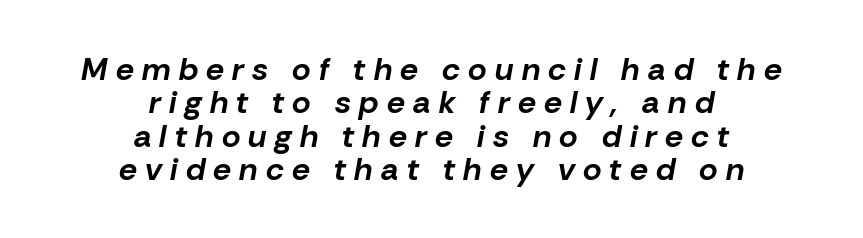
The image shows 32 px bold type, italic (leaning right); set centered, tight line spacing (1.04x), unusually wide letter spacing (+0.26 em), not underlined; low stroke contrast and a medium x-height.
